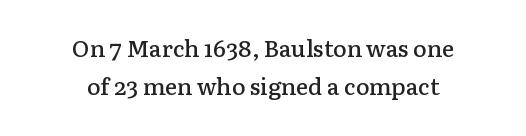
{"italic": "no", "bold": "semi", "underline": "no", "align": "center", "line_spacing": "normal", "line_spacing_ratio": 1.65, "letter_spacing": "normal", "letter_spacing_em": 0.0, "glyph_px": 23}
